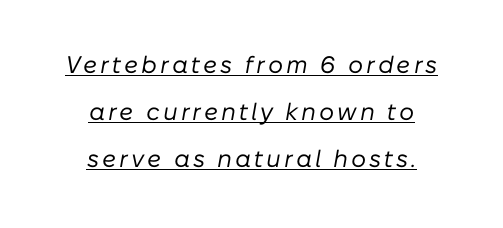
The passage is arranged like a title page — every line centered. The strokes carry an ordinary text weight at most. Compared with ordinary roman type, these characters are visibly tilted. The glyphs are accompanied by a horizontal stroke just below them. Reading down the column, the eye jumps a long way to each next line.
